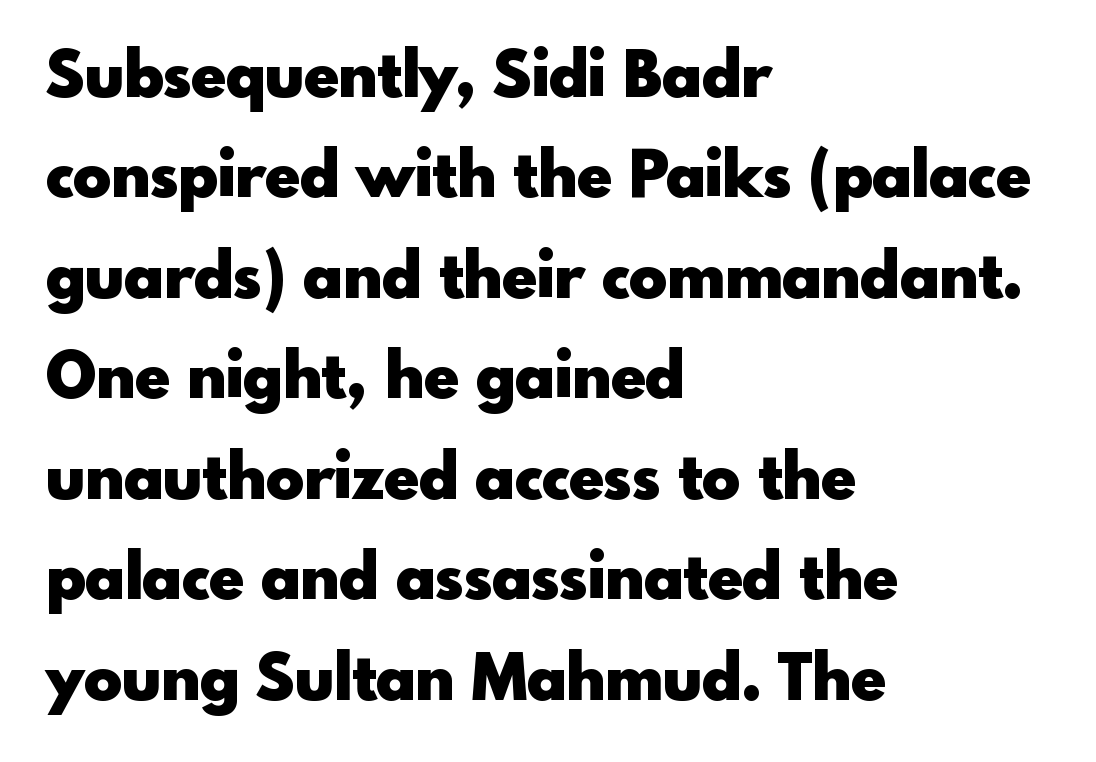
{"serif": "no", "italic": "no", "bold": "yes", "weight": "heavy", "width": "normal", "x_height": "small", "monospaced": "no", "underline": "no", "align": "left", "line_spacing": "normal", "line_spacing_ratio": 1.57, "letter_spacing": "normal", "letter_spacing_em": 0.0, "glyph_px": 64}
